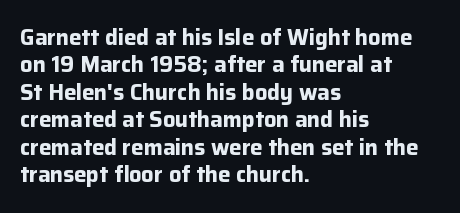
Only glyphs here, with clear space below each row. The type sits square on the baseline with zero lean. Short note: letters normally spaced. Summary of vertical rhythm: regular, with standard interline spacing. Thick stems and heavy bowls — unmistakably bold. Short and long lines alike share a common starting point at left.
